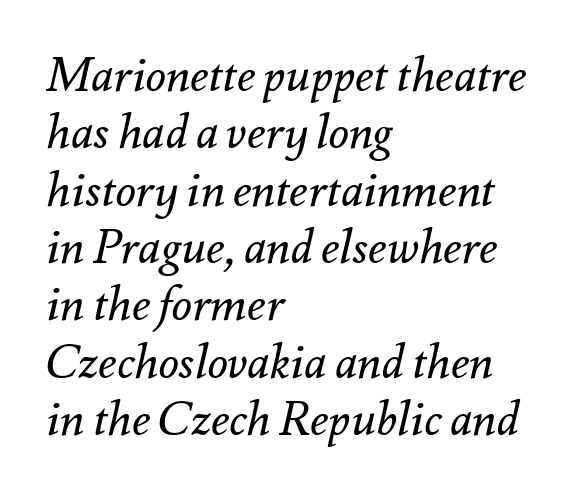
{"italic": "yes", "lean": "right", "slant_degrees": 12, "bold": "no", "weight": "regular", "width": "normal", "stroke_contrast": "medium", "x_height": "small", "monospaced": "no", "underline": "no", "align": "left", "line_spacing_ratio": 1.22, "letter_spacing": "normal", "letter_spacing_em": 0.0, "glyph_px": 47}
